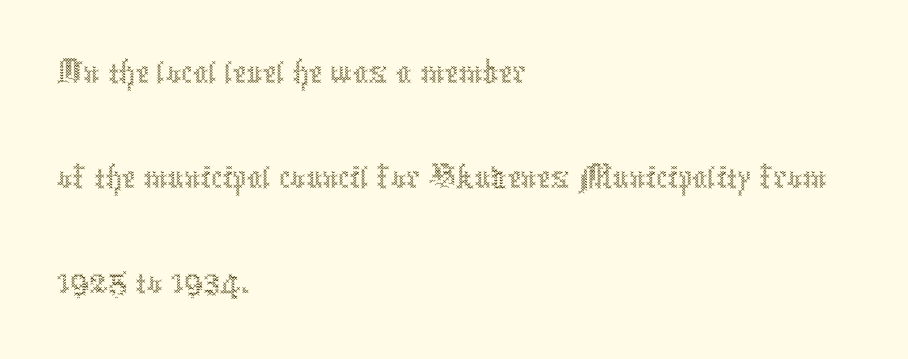
{"italic": "no", "bold": "no", "weight": "thin", "width": "condensed", "x_height": "medium", "monospaced": "no", "underline": "no", "align": "left", "line_spacing": "normal", "line_spacing_ratio": 1.38, "letter_spacing": "normal", "letter_spacing_em": 0.0, "glyph_px": 76}
